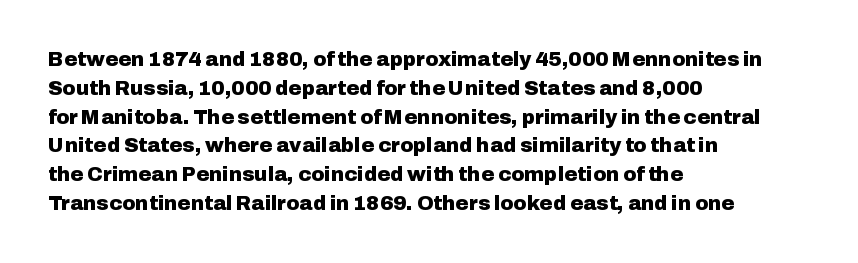
The image shows 20 px bold type, upright; set left-aligned, normal line spacing (1.44x), normal letter spacing, not underlined.
